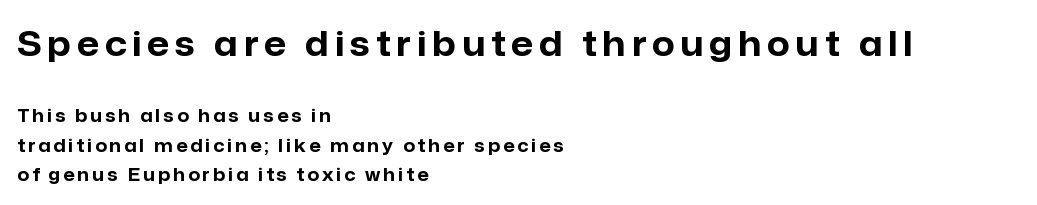
Note the varied advance widths — an 'i' is clearly narrower than an 'm'. The designer left line spacing at the default. The designer gave the opening block more size than the closing block. Each letter's strokes conclude bluntly, with no projecting serifs. Line beginnings align vertically; line endings do not. Italic: no, the glyphs are upright roman.
